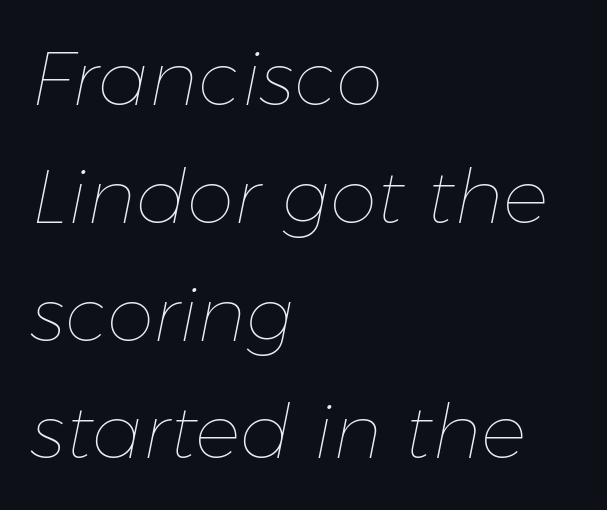
Q: Is the text bold? A: No.
Q: Is the text italic (slanted)? A: Yes, it leans right by about 11 degrees.
Q: Is the text underlined? A: No.
Q: How is the paragraph aligned? A: Left-aligned.
Q: Is the spacing between letters normal or unusually wide? A: Normal.
Q: Is the spacing between lines tight, normal or loose? A: Normal.
Q: Width (condensed, normal, or wide)? A: Normal.
Q: Stroke contrast? A: Low.
Q: x-height? A: Medium.
Q: Monospaced? A: No.
